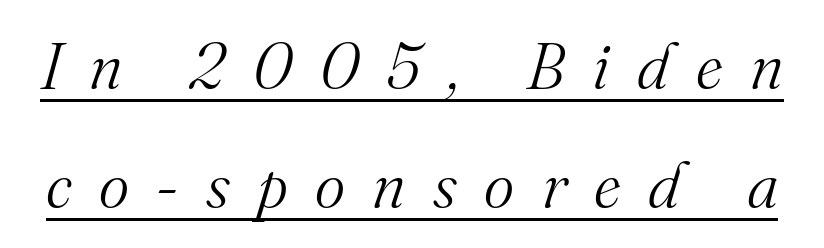
I'd call this a serif setting — the letters wear small feet. The type is letterspaced generously, with wide tracking. Letters have the restrained weight of plain body copy at most. What decoration does the sample have? An underline. The whole block is typeset with a tilt. The face used here is proportionally spaced, like ordinary book or web type.
